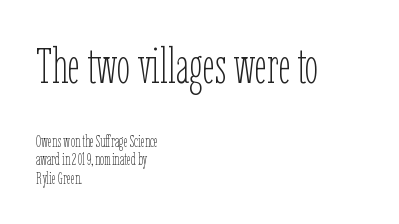
{"italic": "no", "bold": "no", "weight": "thin", "width": "condensed", "stroke_contrast": "low", "x_height": "medium", "monospaced": "no", "underline": "no", "align": "left", "line_spacing": "tight", "line_spacing_ratio": 1.14, "letter_spacing": "normal", "letter_spacing_em": 0.0, "larger_block": "first", "size_ratio": 3.06, "glyph_px": 49}
